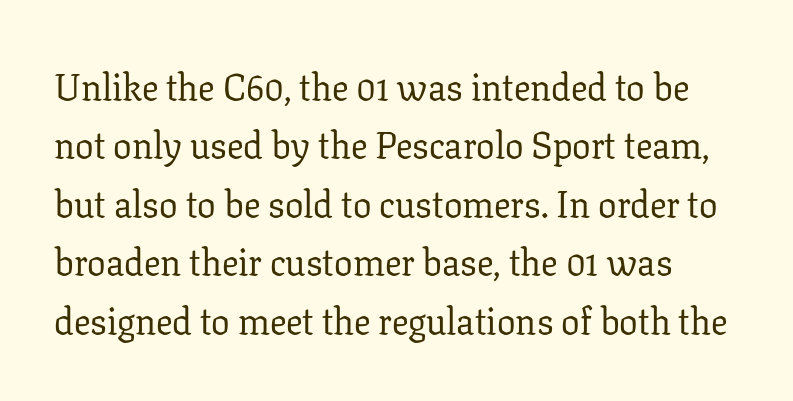
{"serif": "yes", "italic": "no", "bold": "no", "weight": "regular", "width": "normal", "stroke_contrast": "low", "x_height": "medium", "monospaced": "no", "underline": "no", "line_spacing": "normal", "line_spacing_ratio": 1.58, "letter_spacing": "normal", "letter_spacing_em": 0.0, "glyph_px": 37}
